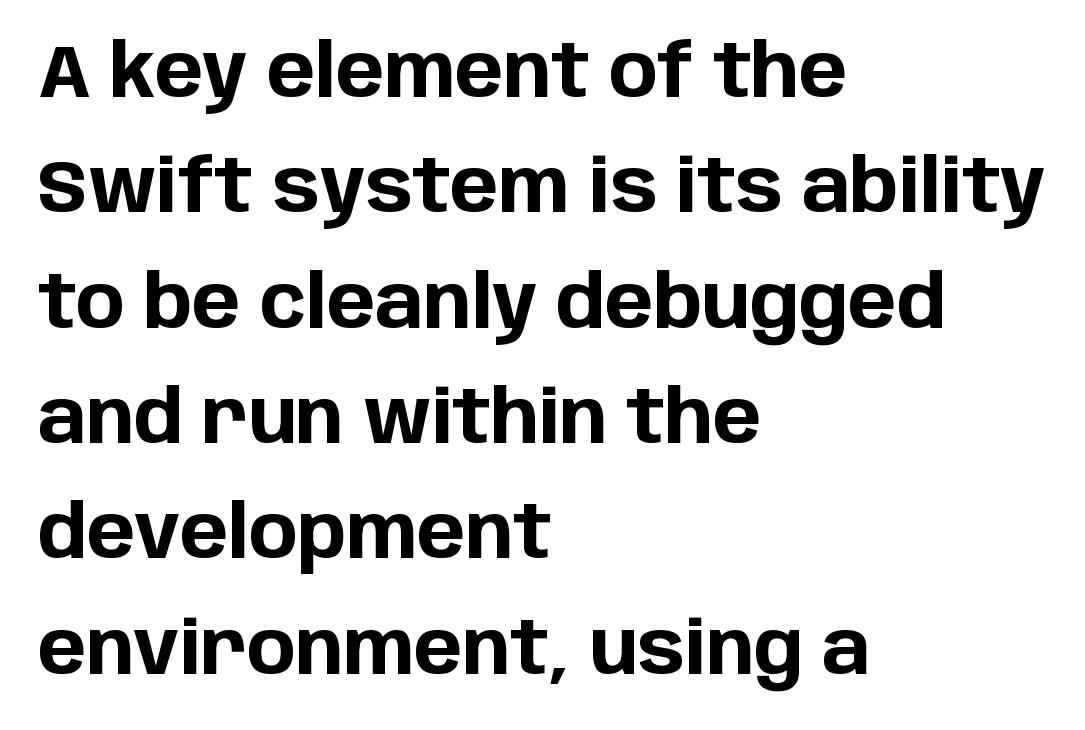
Q: Is the text bold? A: Yes.
Q: Is the text italic (slanted)? A: No, it is upright.
Q: Is the typeface a serif or a sans-serif typeface? A: Sans-serif.
Q: Is the text underlined? A: No.
Q: How is the paragraph aligned? A: Left-aligned.
Q: Is the spacing between letters normal or unusually wide? A: Normal.
Q: Is the spacing between lines tight, normal or loose? A: Normal.
Q: Width (condensed, normal, or wide)? A: Normal.
Q: Stroke contrast? A: Low.
Q: x-height? A: Large.
Q: Monospaced? A: No.
